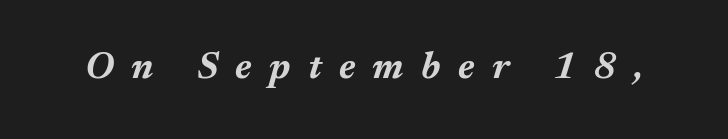
The image shows 38 px bold type, italic (leaning right); set unusually wide letter spacing (+0.46 em), not underlined; medium stroke contrast and a medium x-height.
